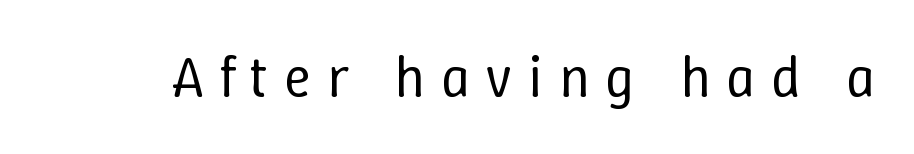
The image shows 58 px regular-weight type, upright; set unusually wide letter spacing (+0.26 em), not underlined; low stroke contrast and a medium x-height.
